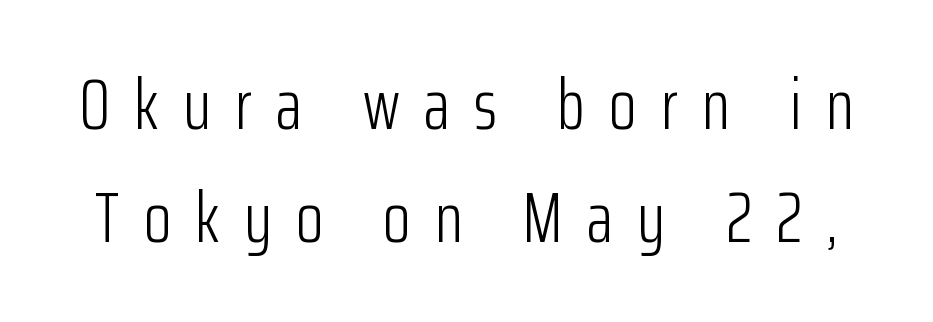
Q: Is the text bold? A: No.
Q: Is the text italic (slanted)? A: No, it is upright.
Q: Is the typeface a serif or a sans-serif typeface? A: Sans-serif.
Q: Is the text underlined? A: No.
Q: Is the spacing between letters normal or unusually wide? A: Unusually wide.
Q: Is the spacing between lines tight, normal or loose? A: Normal.
Q: Width (condensed, normal, or wide)? A: Condensed.
Q: Stroke contrast? A: Low.
Q: x-height? A: Medium.
Q: Monospaced? A: No.
